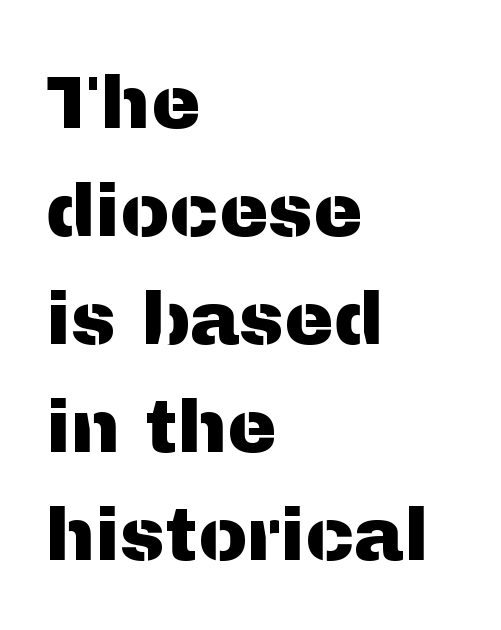
The image shows 74 px sans-serif type, upright; set left-aligned, normal line spacing (1.46x), normal letter spacing, not underlined; medium stroke contrast and a medium x-height.
